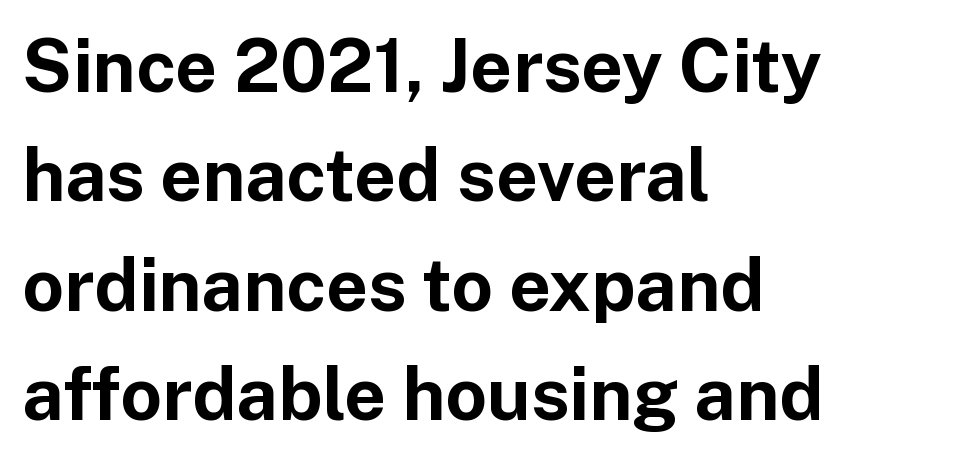
The image shows 73 px bold sans-serif type, upright; set left-aligned, normal line spacing (1.5x), normal letter spacing, not underlined; low stroke contrast and a medium x-height.
